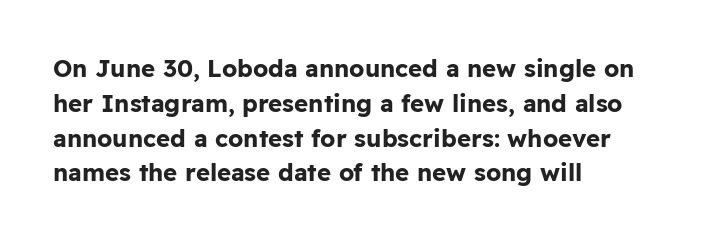
{"italic": "no", "bold": "yes", "underline": "no", "align": "left", "line_spacing": "normal", "line_spacing_ratio": 1.45, "letter_spacing": "normal", "letter_spacing_em": 0.0, "glyph_px": 24}
